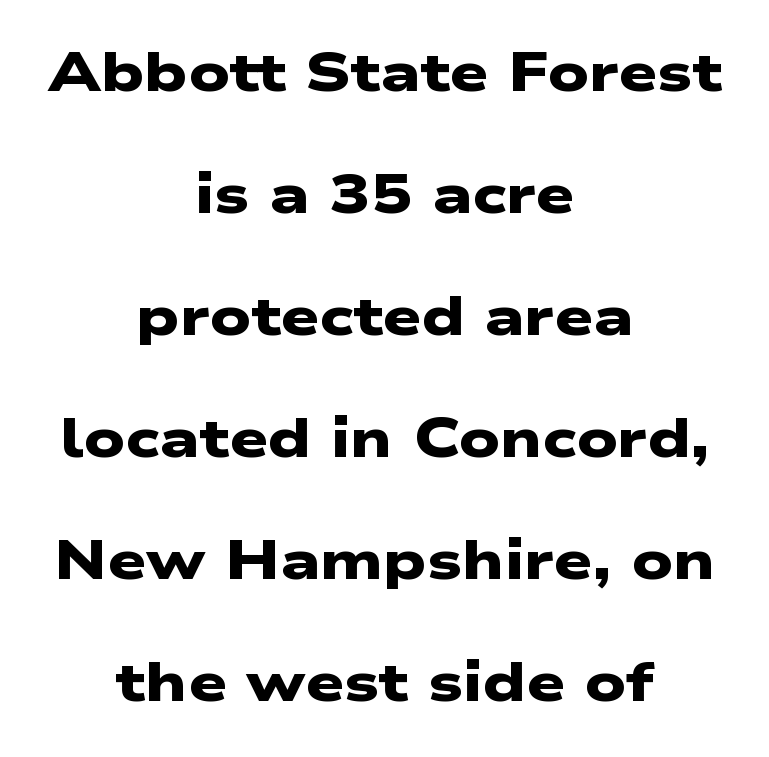
The image shows 55 px heavy, wide sans-serif type; set centered, loose line spacing (2.22x), normal letter spacing, not underlined; low stroke contrast and a medium x-height.
